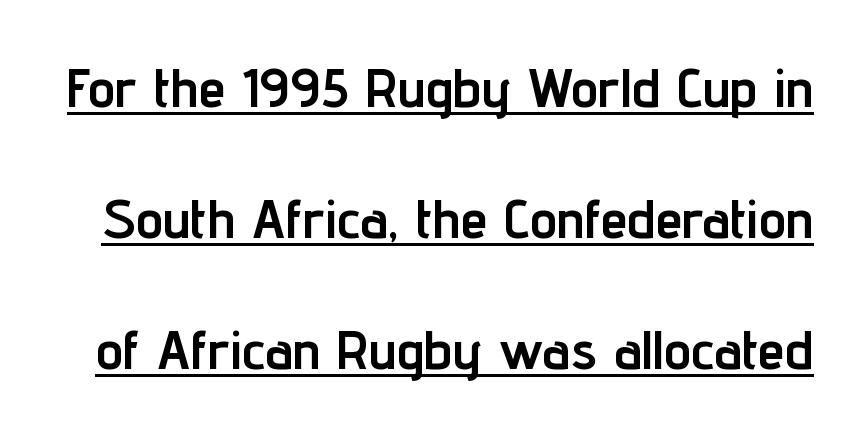
Q: Is the text bold? A: Yes.
Q: Is the text italic (slanted)? A: No, it is upright.
Q: Is the typeface a serif or a sans-serif typeface? A: Sans-serif.
Q: Is the text underlined? A: Yes.
Q: Is the spacing between letters normal or unusually wide? A: Normal.
Q: Is the spacing between lines tight, normal or loose? A: Loose.
Q: Width (condensed, normal, or wide)? A: Condensed.
Q: Stroke contrast? A: Low.
Q: x-height? A: Medium.
Q: Monospaced? A: No.
